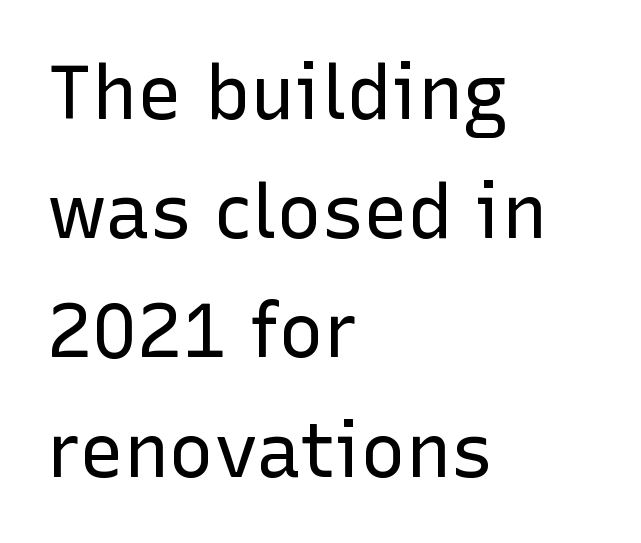
Q: Is the text bold? A: No.
Q: Is the text italic (slanted)? A: No, it is upright.
Q: Is the typeface a serif or a sans-serif typeface? A: Sans-serif.
Q: Is the text underlined? A: No.
Q: How is the paragraph aligned? A: Left-aligned.
Q: Is the spacing between letters normal or unusually wide? A: Normal.
Q: Is the spacing between lines tight, normal or loose? A: Normal.
Q: Width (condensed, normal, or wide)? A: Normal.
Q: Stroke contrast? A: Low.
Q: x-height? A: Medium.
Q: Monospaced? A: No.
